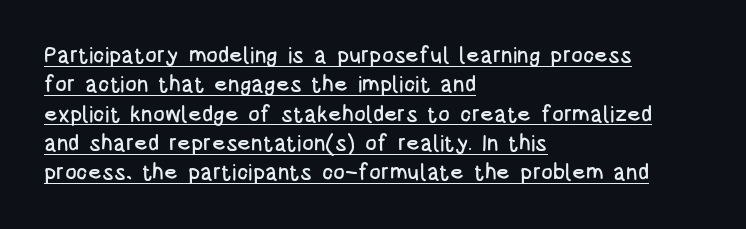
{"italic": "no", "underline": "yes", "align": "left", "line_spacing": "normal", "line_spacing_ratio": 1.33, "letter_spacing": "normal", "letter_spacing_em": 0.0, "glyph_px": 22}
